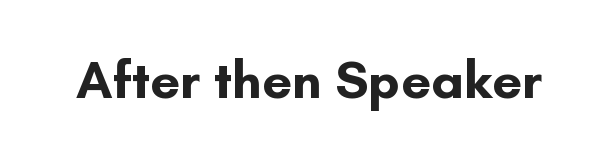
The image shows 53 px bold sans-serif type, upright; set normal letter spacing, not underlined; low stroke contrast and a small x-height.
